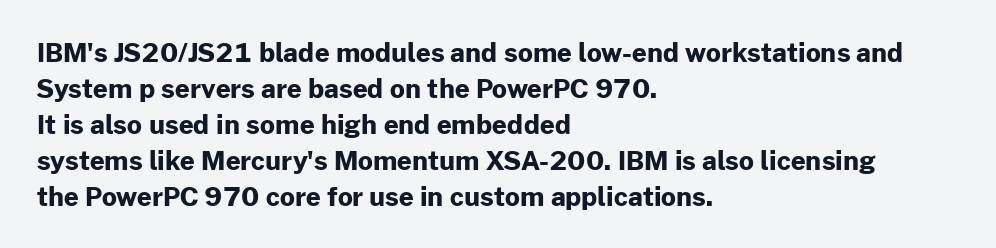
The image shows 26 px bold type, upright; set left-aligned, normal line spacing (1.38x), normal letter spacing, not underlined.
